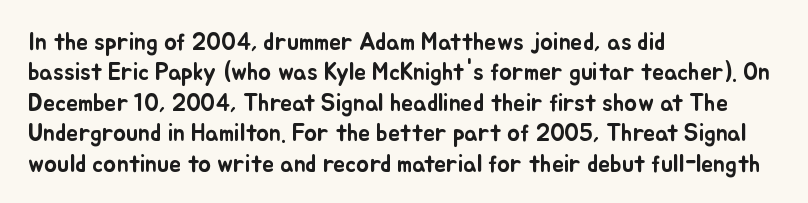
{"italic": "no", "underline": "no", "align": "left", "line_spacing": "normal", "line_spacing_ratio": 1.27, "letter_spacing": "normal", "letter_spacing_em": 0.0, "glyph_px": 24}
